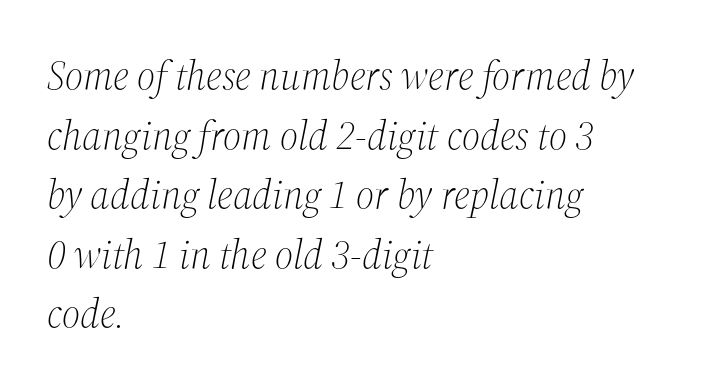
Stems here are at most as thick as an everyday book face. Plain, unruled lines of type. This sample uses an oblique cut, with every glyph tilted off the vertical. The typesetter chose a ragged-right arrangement here. Think of a printed novel: that variable character pitch is what you see here.
